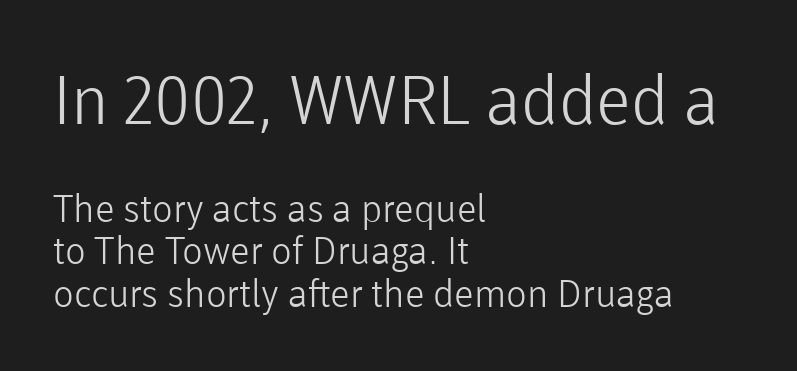
Serif or sans? Sans — the stroke terminals are bare. Standard letterfit; no display-style spreading of the glyphs. This sample uses an upright cut, with every glyph sitting square on the baseline. A student would call this left alignment; a typographer would say flush left, rag right.
